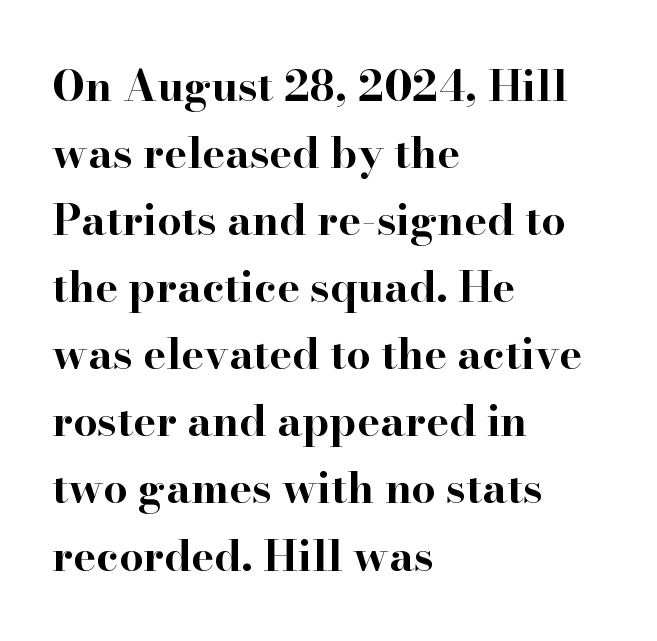
The image shows 43 px bold, wide serif type, upright; set left-aligned, normal line spacing (1.56x), normal letter spacing, not underlined; high stroke contrast and a small x-height.
